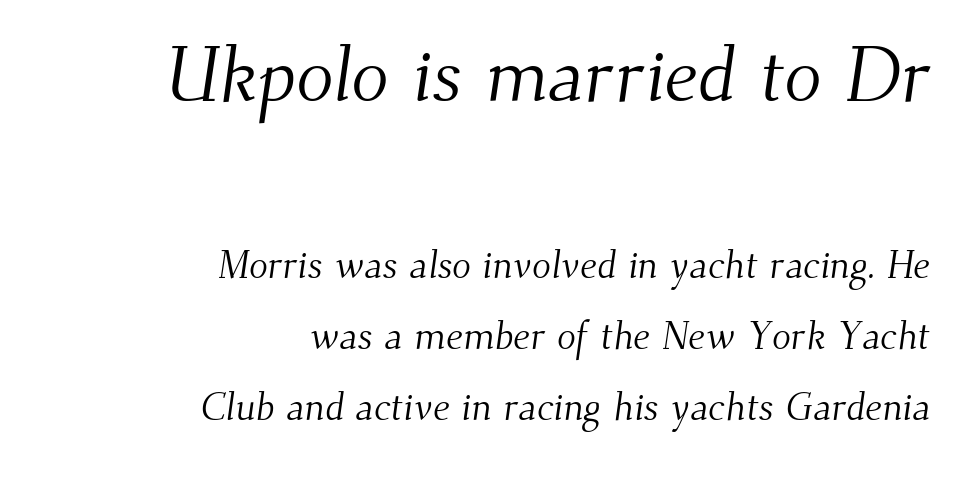
{"serif": "yes", "bold": "no", "weight": "light", "width": "normal", "stroke_contrast": "medium", "x_height": "small", "monospaced": "no", "underline": "no", "align": "right", "line_spacing_ratio": 1.82, "letter_spacing": "normal", "letter_spacing_em": 0.0, "larger_block": "first", "size_ratio": 2.0, "glyph_px": 78}
